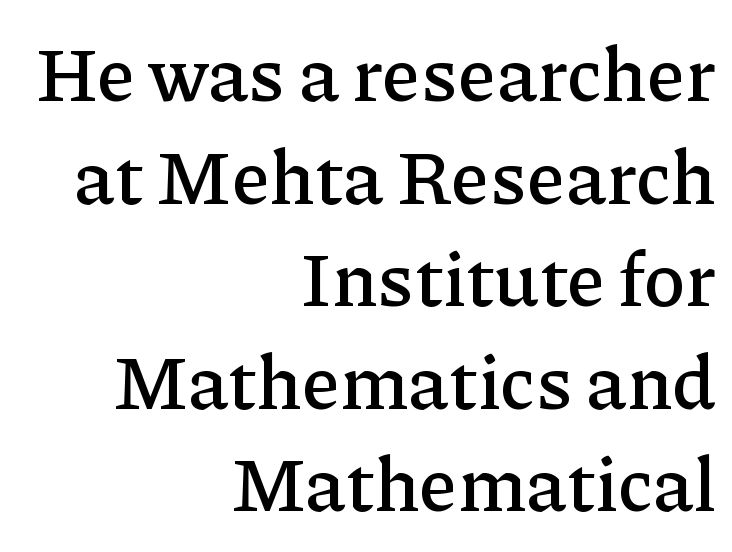
{"serif": "yes", "italic": "no", "width": "normal", "stroke_contrast": "low", "x_height": "medium", "monospaced": "no", "underline": "no", "align": "right", "line_spacing": "normal", "line_spacing_ratio": 1.35, "letter_spacing": "normal", "letter_spacing_em": 0.0, "glyph_px": 76}
